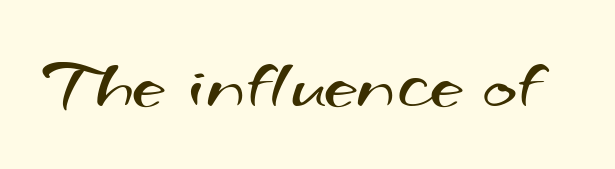
The image shows 74 px regular-weight, wide sans-serif type; set normal letter spacing, not underlined; medium stroke contrast and a small x-height.
